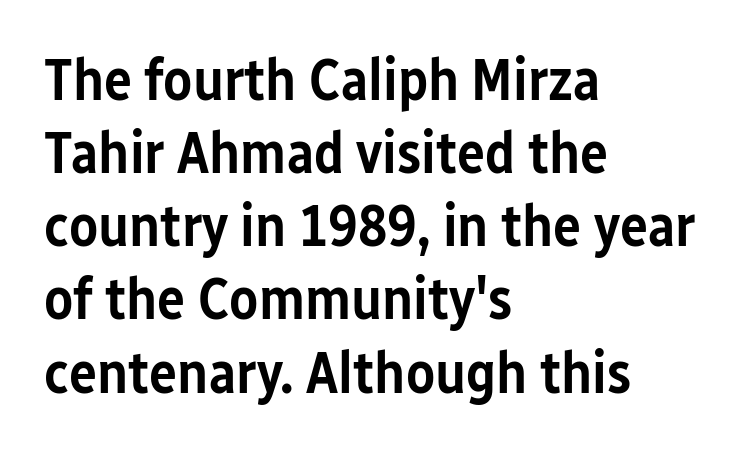
The image shows 59 px semibold, condensed sans-serif type, upright; set left-aligned, line spacing 1.24x, normal letter spacing, not underlined; low stroke contrast and a medium x-height.
